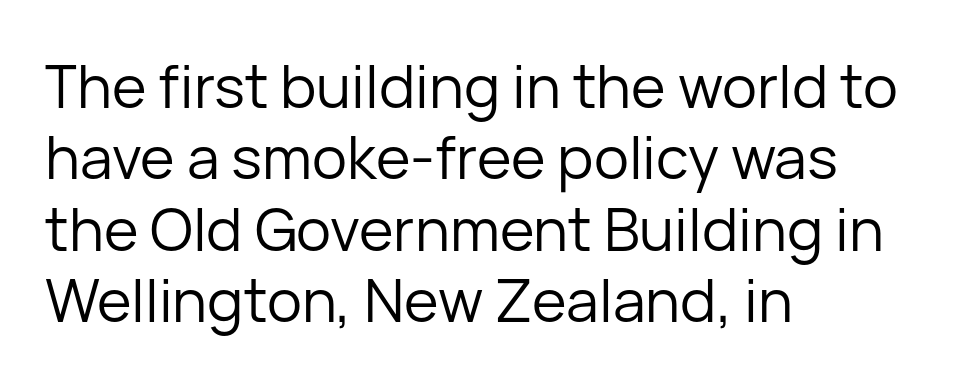
The image shows 59 px regular-weight sans-serif type, upright; set left-aligned, line spacing 1.21x, normal letter spacing, not underlined; low stroke contrast and a medium x-height.
